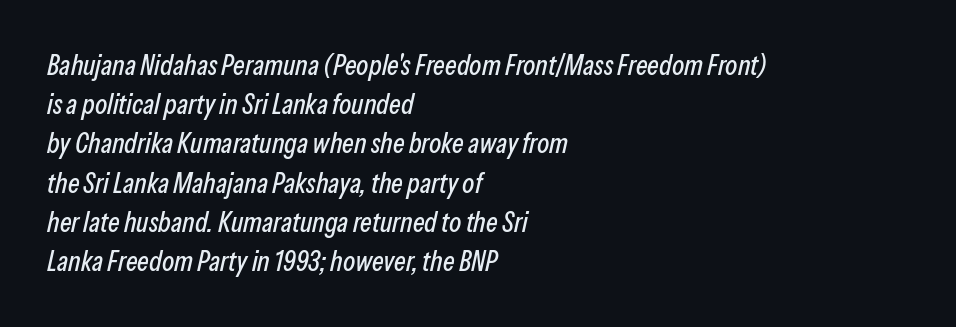
Q: Is the text italic (slanted)? A: Yes, it leans right by about 13 degrees.
Q: Is the text underlined? A: No.
Q: How is the paragraph aligned? A: Left-aligned.
Q: Is the spacing between letters normal or unusually wide? A: Normal.
Q: Is the spacing between lines tight, normal or loose? A: Normal.
Q: Width (condensed, normal, or wide)? A: Condensed.
Q: Stroke contrast? A: Low.
Q: x-height? A: Medium.
Q: Monospaced? A: No.
